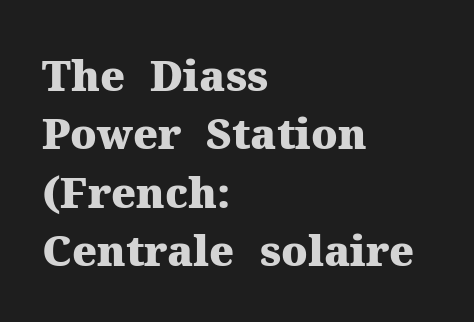
{"serif": "yes", "italic": "no", "bold": "yes", "weight": "heavy", "width": "normal", "stroke_contrast": "medium", "x_height": "medium", "monospaced": "no", "underline": "no", "align": "left", "line_spacing": "normal", "line_spacing_ratio": 1.39, "letter_spacing": "normal", "letter_spacing_em": 0.0, "glyph_px": 42}
